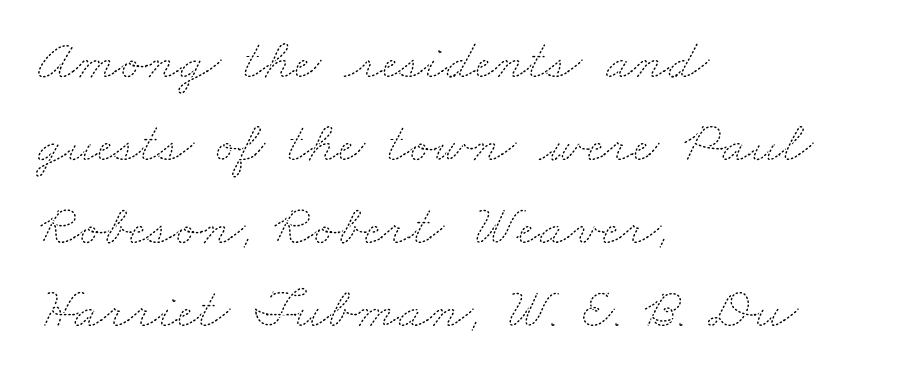
The image shows 58 px thin, wide type; set left-aligned, normal line spacing (1.43x), normal letter spacing, not underlined; medium stroke contrast and a small x-height.
